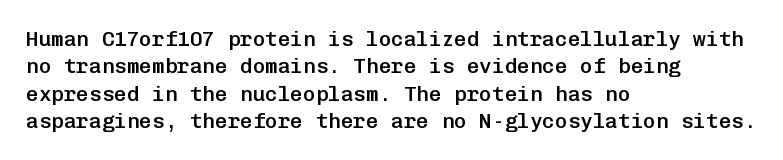
Line beginnings align vertically; line endings do not. Weight: semibold (demi). Tracking here is standard; glyphs follow each other at the usual distance. If you drew a line through each stem, it would be perfectly vertical. Has an underline been added? It has not.
